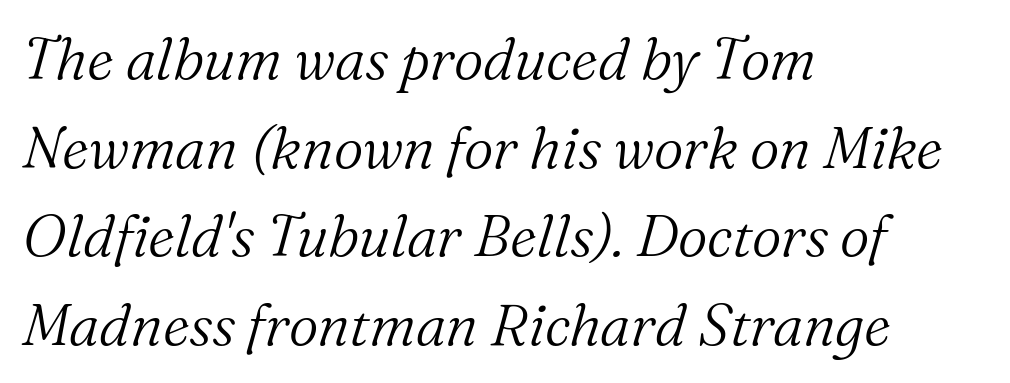
{"serif": "yes", "italic": "yes", "lean": "right", "slant_degrees": 16, "bold": "no", "weight": "light", "width": "normal", "stroke_contrast": "medium", "x_height": "medium", "monospaced": "no", "underline": "no", "align": "left", "line_spacing": "normal", "line_spacing_ratio": 1.53, "letter_spacing": "normal", "letter_spacing_em": 0.0, "glyph_px": 58}
